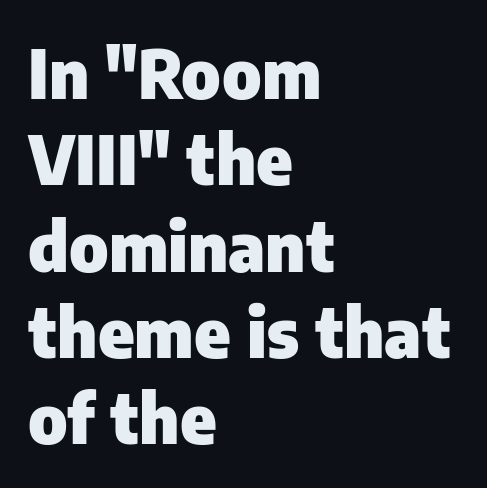
Q: Is the text bold? A: Yes.
Q: Is the text italic (slanted)? A: No, it is upright.
Q: Is the typeface a serif or a sans-serif typeface? A: Sans-serif.
Q: Is the text underlined? A: No.
Q: How is the paragraph aligned? A: Left-aligned.
Q: Is the spacing between letters normal or unusually wide? A: Normal.
Q: Is the spacing between lines tight, normal or loose? A: Normal.
Q: Width (condensed, normal, or wide)? A: Normal.
Q: Stroke contrast? A: Low.
Q: x-height? A: Medium.
Q: Monospaced? A: No.
